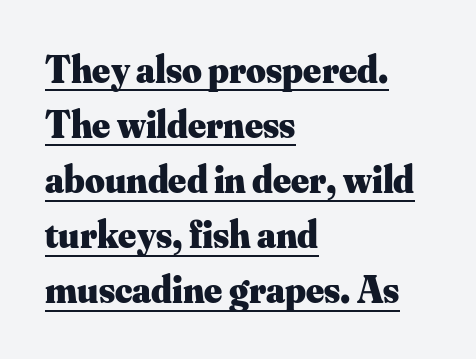
{"serif": "yes", "italic": "no", "bold": "yes", "weight": "heavy", "width": "normal", "stroke_contrast": "medium", "x_height": "small", "monospaced": "no", "underline": "yes", "align": "left", "line_spacing": "normal", "line_spacing_ratio": 1.45, "letter_spacing": "normal", "letter_spacing_em": 0.0, "glyph_px": 38}
